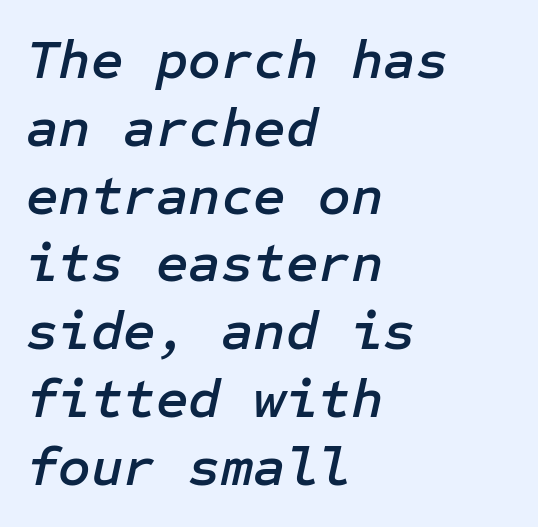
The image shows 56 px text type, italic (leaning right); set left-aligned, line spacing 1.21x, normal letter spacing, not underlined; low stroke contrast and a medium x-height.
